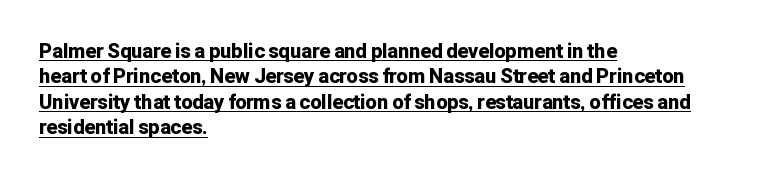
{"italic": "no", "bold": "yes", "underline": "yes", "align": "left", "line_spacing": "normal", "line_spacing_ratio": 1.27, "letter_spacing": "normal", "letter_spacing_em": 0.0, "glyph_px": 20}
